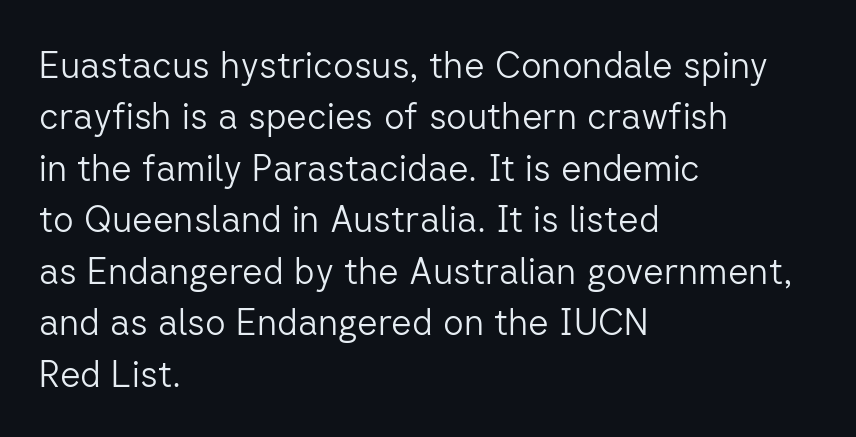
The image shows 36 px light sans-serif type, upright; set left-aligned, normal line spacing (1.43x), normal letter spacing, not underlined; low stroke contrast and a medium x-height.
